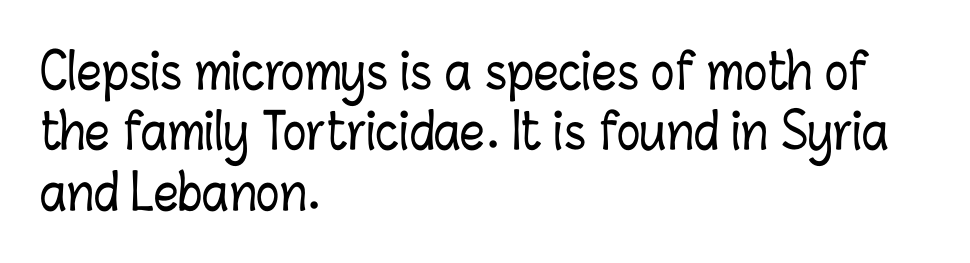
Is the letter spacing exaggerated? No — it looks like the ordinary default. Alignment: flush left. Plain, unruled lines of type. Italic: no, the glyphs are upright roman. Looks like regular typesetting: each glyph gets only the width it needs.
